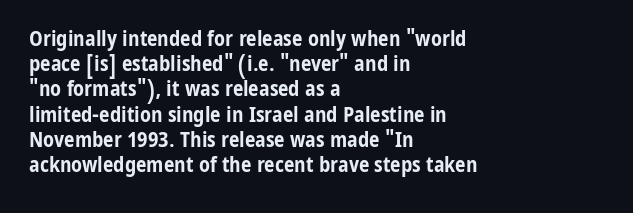
Each line starts at the same left margin while the right side varies. Upright lettering throughout. What stands out about the letter spacing? Nothing — it is the standard amount. Check the space under the baseline: it is left empty. The typesetting leans heavy: a genuine bold.
